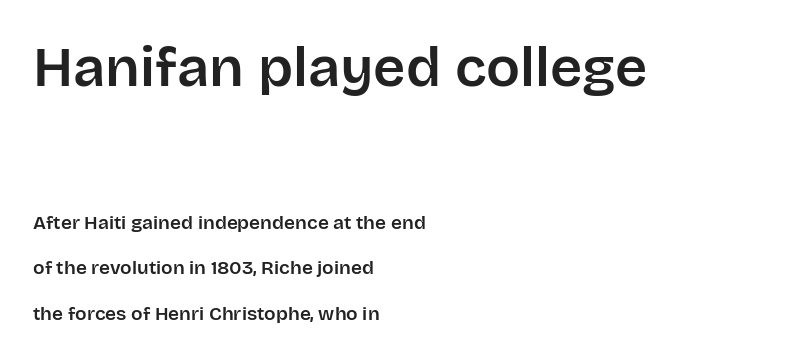
{"serif": "no", "italic": "no", "width": "normal", "stroke_contrast": "low", "x_height": "large", "monospaced": "no", "underline": "no", "align": "left", "line_spacing": "loose", "line_spacing_ratio": 2.38, "letter_spacing": "normal", "letter_spacing_em": 0.0, "larger_block": "first", "size_ratio": 2.95, "glyph_px": 56}
